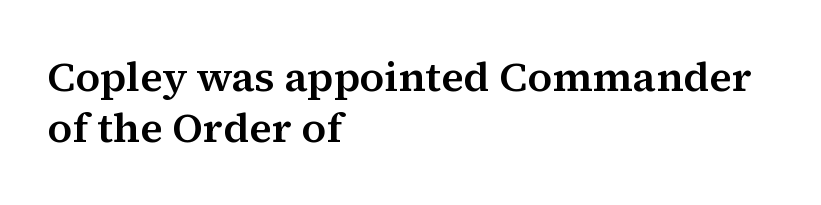
The image shows 42 px serif type, upright; set left-aligned, line spacing 1.22x, normal letter spacing, not underlined; medium stroke contrast and a medium x-height.
